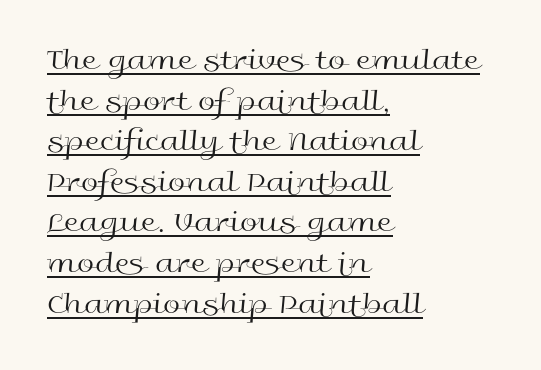
{"serif": "no", "italic": "no", "bold": "no", "weight": "regular", "width": "wide", "x_height": "medium", "monospaced": "no", "underline": "yes", "align": "left", "line_spacing": "normal", "line_spacing_ratio": 1.31, "letter_spacing": "normal", "letter_spacing_em": 0.0, "glyph_px": 31}
